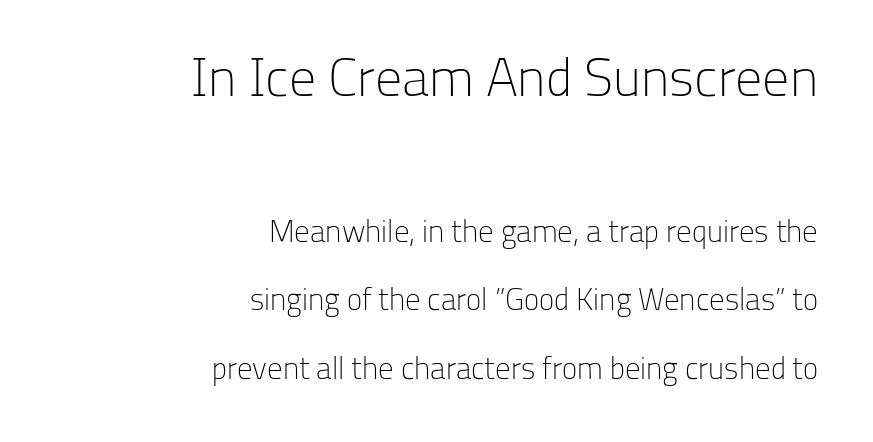
The image shows 54 px light sans-serif type, upright; set right-aligned, loose line spacing (2.21x), normal letter spacing, not underlined; the first (top) block is 1.74x larger; low stroke contrast and a medium x-height.
